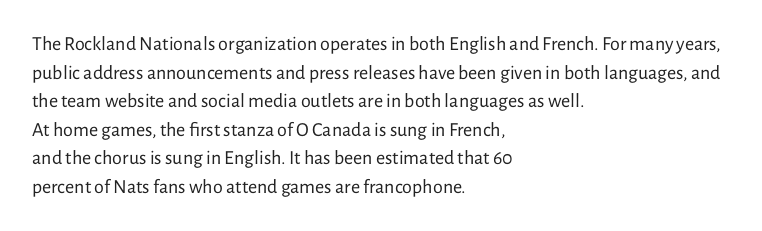
The image shows 20 px text type, upright; set left-aligned, normal line spacing (1.43x), normal letter spacing, not underlined.
